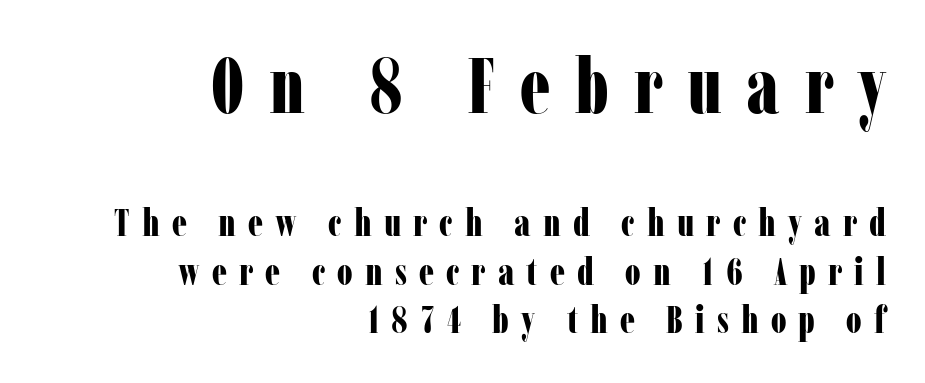
Q: Is the text bold? A: Yes.
Q: Is the text italic (slanted)? A: No, it is upright.
Q: Is the typeface a serif or a sans-serif typeface? A: Serif.
Q: Is the text underlined? A: No.
Q: How is the paragraph aligned? A: Right-aligned.
Q: Is the spacing between letters normal or unusually wide? A: Unusually wide.
Q: Is the spacing between lines tight, normal or loose? A: Normal.
Q: Which block of text is set in a larger size, the first (top) or the second (bottom)? A: The first (top) one.
Q: Width (condensed, normal, or wide)? A: Condensed.
Q: Stroke contrast? A: Low.
Q: x-height? A: Medium.
Q: Monospaced? A: No.
